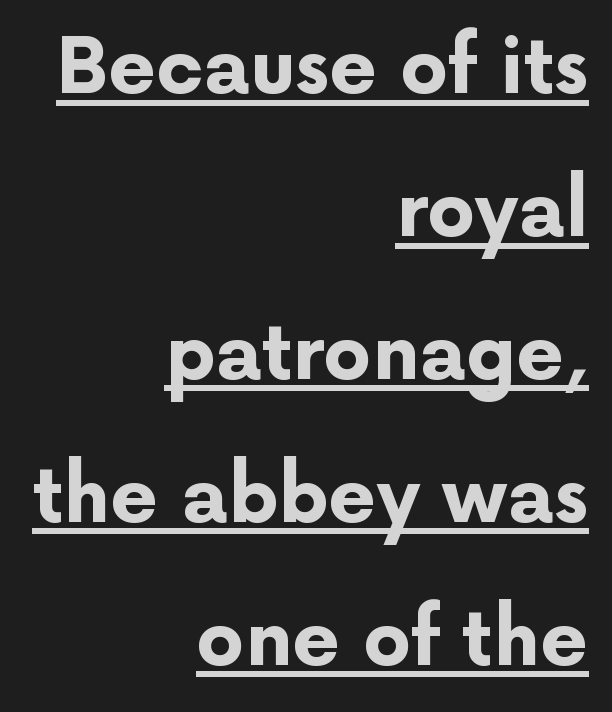
{"serif": "no", "italic": "no", "bold": "yes", "weight": "bold", "width": "normal", "stroke_contrast": "low", "x_height": "medium", "monospaced": "no", "underline": "yes", "align": "right", "line_spacing_ratio": 1.88, "letter_spacing": "normal", "letter_spacing_em": 0.0, "glyph_px": 76}
